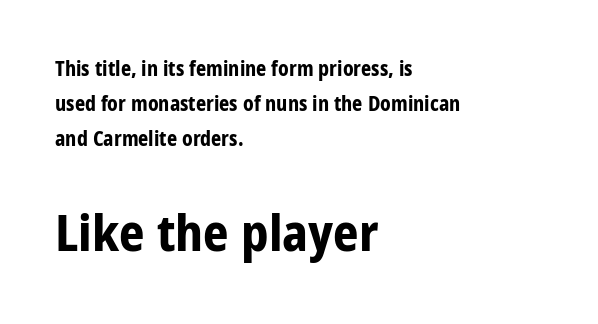
Is the lower block the larger one? Yes — the lower block carries the bigger type. The area under the type is left untouched. This sample uses a sans-serif face. Varying glyph widths throughout — classic text-font behaviour. Alignment: flush left. Letter spacing: default.
